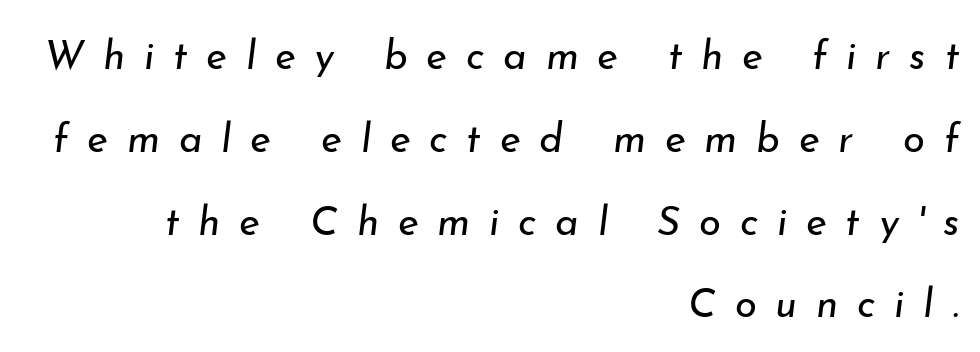
Rows of type keep a wide berth in the vertical direction. Substantial extra tracking has been applied to these lines. Heft: none added — not bold. Each row of text sits above clean, open space.
